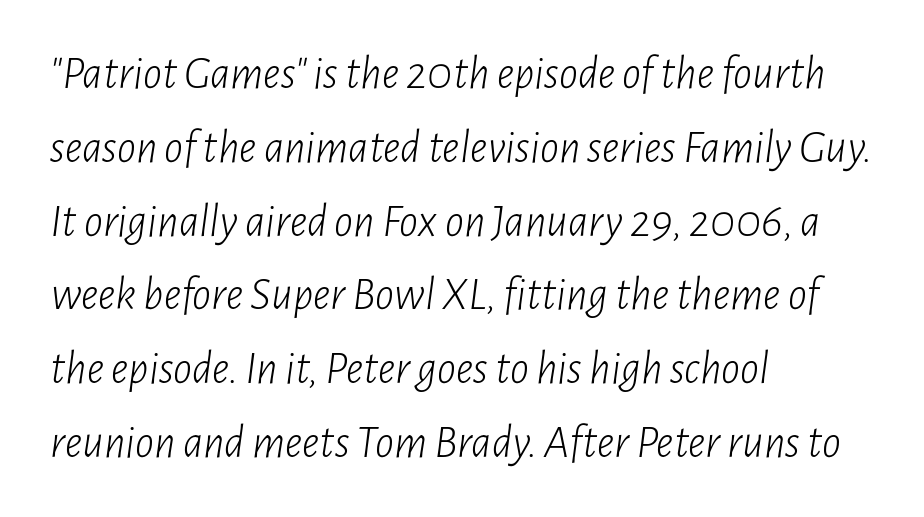
{"italic": "yes", "lean": "right", "slant_degrees": 7, "bold": "no", "weight": "light", "width": "condensed", "stroke_contrast": "low", "x_height": "medium", "monospaced": "no", "underline": "no", "align": "left", "line_spacing": "normal", "line_spacing_ratio": 1.57, "letter_spacing": "normal", "letter_spacing_em": 0.0, "glyph_px": 47}
